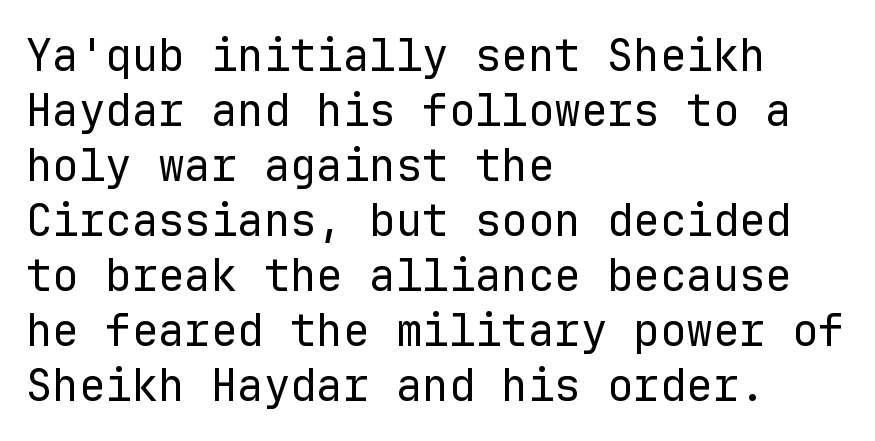
Q: Is the text bold? A: No.
Q: Is the text italic (slanted)? A: No, it is upright.
Q: Is the typeface a serif or a sans-serif typeface? A: Sans-serif.
Q: Is the text underlined? A: No.
Q: How is the paragraph aligned? A: Left-aligned.
Q: Is the spacing between letters normal or unusually wide? A: Normal.
Q: Is the spacing between lines tight, normal or loose? A: Normal.
Q: Width (condensed, normal, or wide)? A: Normal.
Q: Stroke contrast? A: Low.
Q: x-height? A: Medium.
Q: Monospaced? A: Yes.
